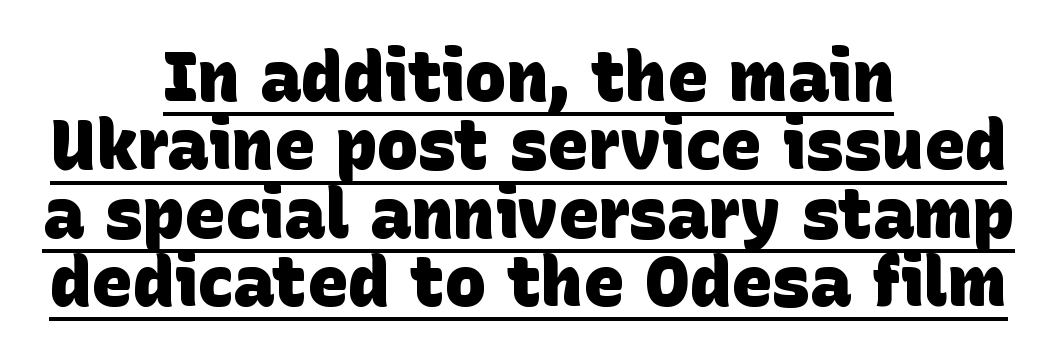
The image shows 69 px heavy sans-serif type; set centered, tight line spacing (0.99x), normal letter spacing, underlined; low stroke contrast and a large x-height.
